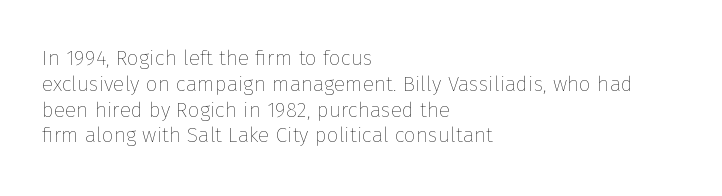
Visually the block forms a straight wall on the left and a jagged coastline on the right. This sample uses plain, unmodified letter spacing. The face looks like a standard text weight, possibly lighter. Check under the words: just untouched page. Does the lettering tilt? It doesn't — this is upright.
